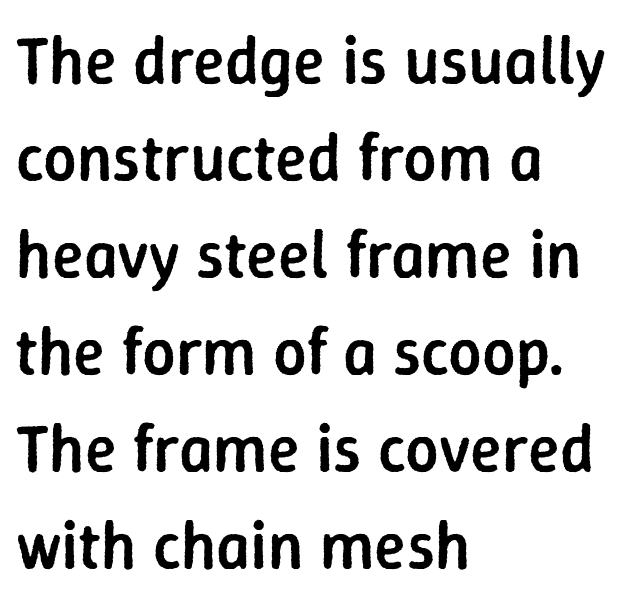
The image shows 66 px semibold sans-serif type, upright; set left-aligned, normal line spacing (1.47x), normal letter spacing, not underlined; low stroke contrast and a medium x-height.
